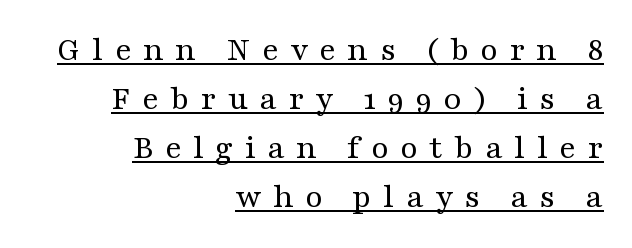
Q: Is the text bold? A: No.
Q: Is the text italic (slanted)? A: No, it is upright.
Q: Is the typeface a serif or a sans-serif typeface? A: Serif.
Q: Is the text underlined? A: Yes.
Q: How is the paragraph aligned? A: Right-aligned.
Q: Is the spacing between letters normal or unusually wide? A: Unusually wide.
Q: Is the spacing between lines tight, normal or loose? A: Normal.
Q: Width (condensed, normal, or wide)? A: Wide.
Q: Stroke contrast? A: Medium.
Q: x-height? A: Medium.
Q: Monospaced? A: No.
